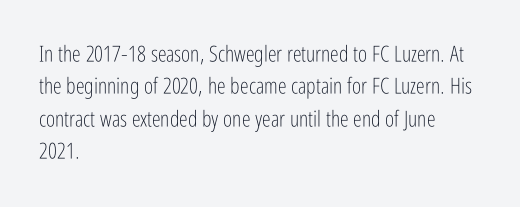
The image shows 22 px text type, upright; set left-aligned, normal line spacing (1.47x), normal letter spacing, not underlined.
